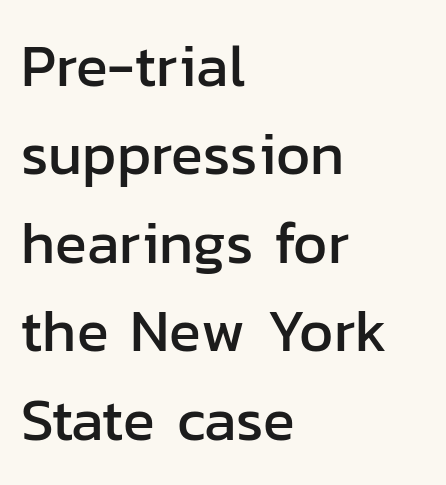
Only glyphs here, with clear space below each row. Character widths vary here, with narrow letters taking less room than wide ones. Teacher's note: observe the even left margin — that is flush-left alignment. The rows are spaced the way most documents space them. Style check: upright.
